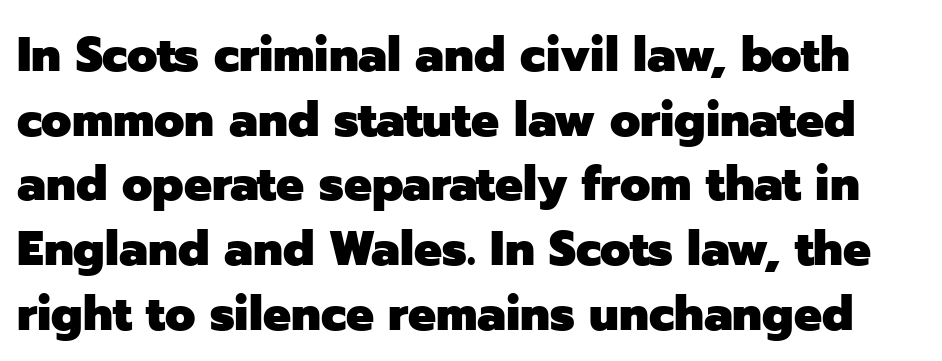
The image shows 49 px heavy sans-serif type, upright; set normal line spacing (1.32x), normal letter spacing, not underlined; low stroke contrast and a medium x-height.
